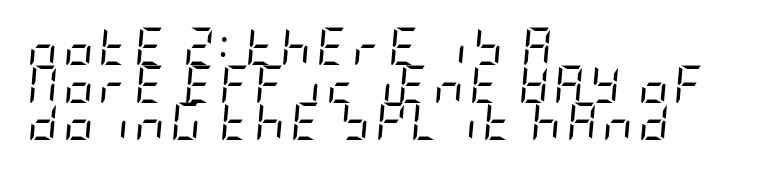
Bold? No — there's no thickening of the strokes. This block would grow much taller if given ordinary leading; it's compressed now. Letters rest on an invisible, unmarked baseline. In terms of posture, this sample is oblique.
